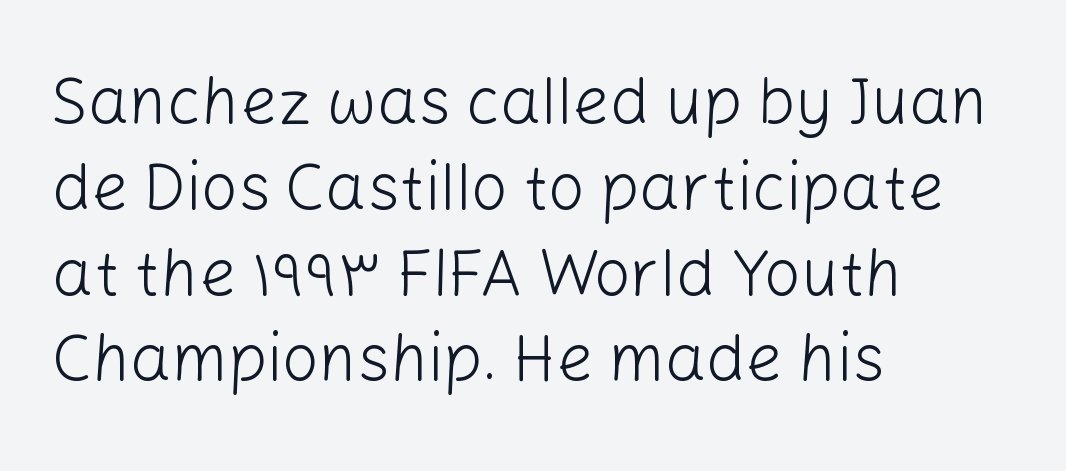
{"serif": "no", "italic": "no", "bold": "no", "weight": "light", "width": "normal", "stroke_contrast": "low", "x_height": "medium", "monospaced": "no", "underline": "no", "align": "left", "line_spacing": "normal", "line_spacing_ratio": 1.32, "letter_spacing": "normal", "letter_spacing_em": 0.0, "glyph_px": 65}
